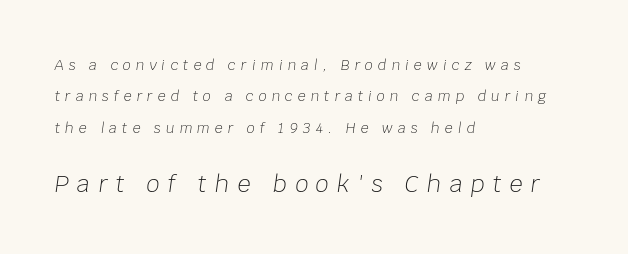
{"italic": "yes", "lean": "right", "slant_degrees": 8, "bold": "no", "underline": "no", "align": "left", "line_spacing": "loose", "line_spacing_ratio": 2.25, "letter_spacing": "wide", "letter_spacing_em": 0.36, "larger_block": "second", "size_ratio": 1.64, "glyph_px": 23}
